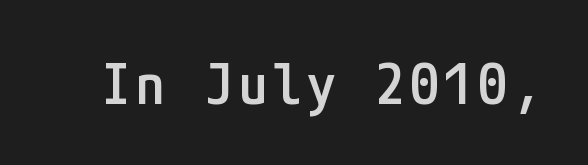
{"serif": "no", "italic": "no", "bold": "semi", "weight": "semibold", "width": "condensed", "stroke_contrast": "low", "x_height": "medium", "underline": "no", "glyph_px": 57}
